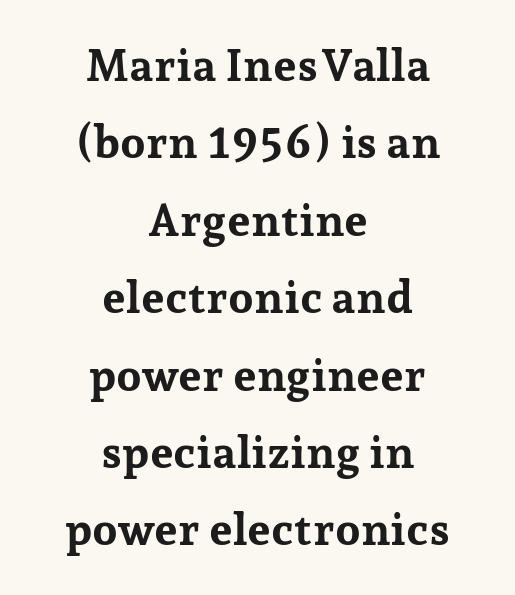
Q: Is the text bold? A: Yes.
Q: Is the text italic (slanted)? A: No, it is upright.
Q: Is the typeface a serif or a sans-serif typeface? A: Serif.
Q: Is the text underlined? A: No.
Q: How is the paragraph aligned? A: Centered.
Q: Is the spacing between letters normal or unusually wide? A: Normal.
Q: Width (condensed, normal, or wide)? A: Normal.
Q: Stroke contrast? A: Low.
Q: x-height? A: Medium.
Q: Monospaced? A: No.
